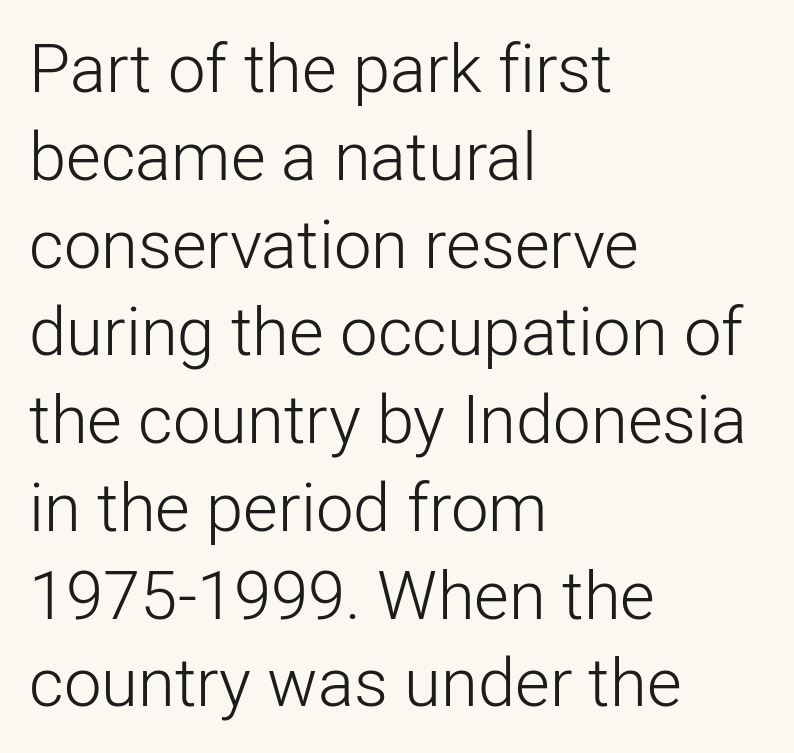
Plain, unruled lines of type. The rendering uses natural spacing where letterforms have individual widths. A typesetter would call this leading conventional body-copy spacing. One-word summary of the alignment: left. The cut favours lightness, reaching ordinary text weight at its darkest.
